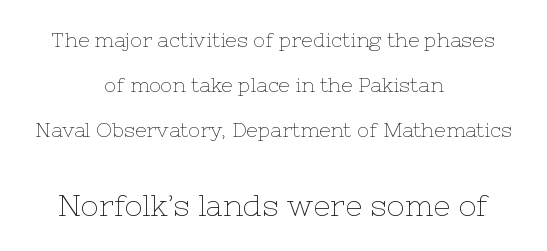
Caption: multi-line text, centered on the measure. Each word holds together tightly as a unit, with standard inter-letter gaps. The rendering uses a large line-height, opening up the rows. Varying glyph widths throughout — classic text-font behaviour. Heft: none added — not bold.
